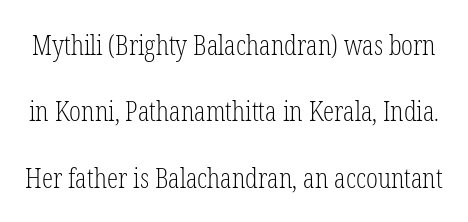
The image shows 28 px light, condensed serif type, upright; set loose line spacing (2.37x), normal letter spacing, not underlined; low stroke contrast and a medium x-height.
